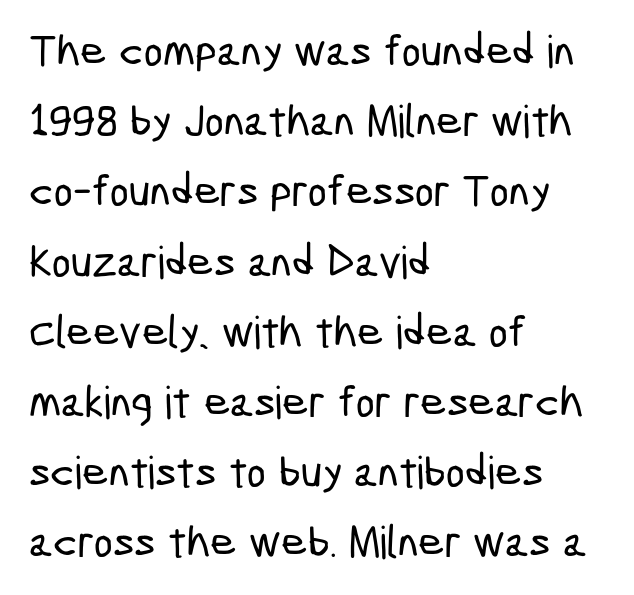
Q: Is the typeface a serif or a sans-serif typeface? A: Sans-serif.
Q: Is the text underlined? A: No.
Q: How is the paragraph aligned? A: Left-aligned.
Q: Is the spacing between letters normal or unusually wide? A: Normal.
Q: Is the spacing between lines tight, normal or loose? A: Normal.
Q: Width (condensed, normal, or wide)? A: Condensed.
Q: Stroke contrast? A: Low.
Q: x-height? A: Medium.
Q: Monospaced? A: No.
